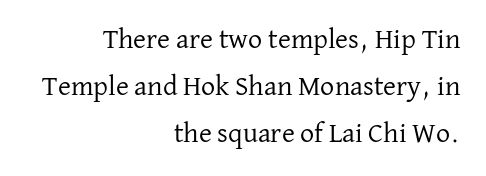
{"serif": "yes", "italic": "no", "bold": "no", "weight": "regular", "width": "normal", "stroke_contrast": "low", "x_height": "medium", "monospaced": "no", "underline": "no", "align": "right", "line_spacing": "normal", "line_spacing_ratio": 1.68, "letter_spacing": "normal", "letter_spacing_em": 0.0, "glyph_px": 28}
